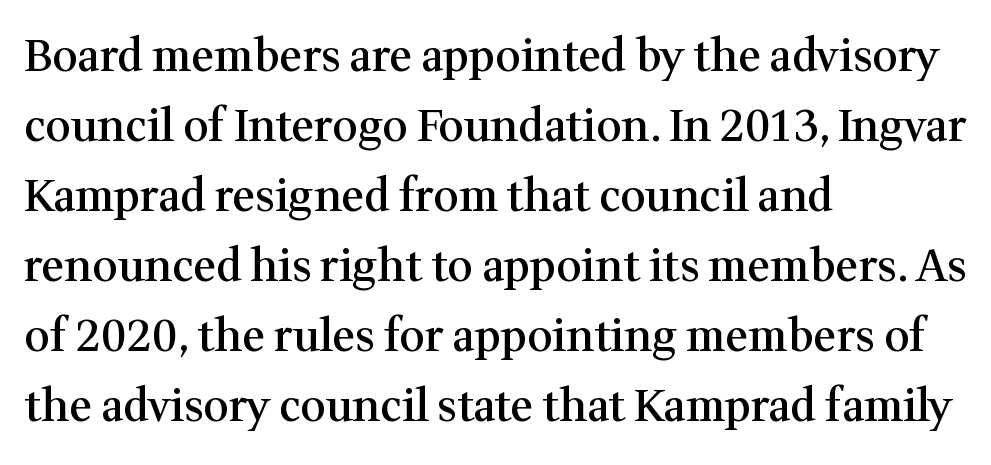
{"serif": "yes", "italic": "no", "bold": "semi", "weight": "semibold", "width": "normal", "stroke_contrast": "medium", "x_height": "medium", "monospaced": "no", "underline": "no", "align": "left", "line_spacing": "normal", "line_spacing_ratio": 1.59, "letter_spacing": "normal", "letter_spacing_em": 0.0, "glyph_px": 44}
